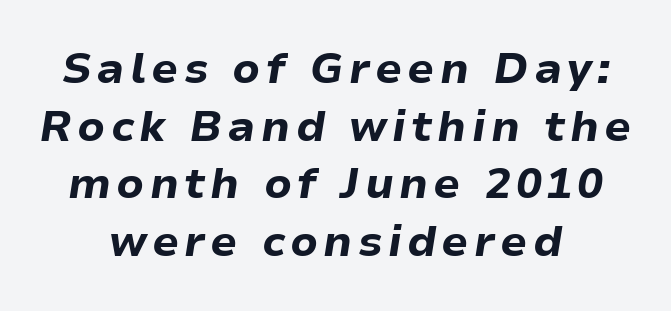
Q: Is the text bold? A: Yes.
Q: Is the text italic (slanted)? A: Yes, it leans right by about 9 degrees.
Q: Is the text underlined? A: No.
Q: How is the paragraph aligned? A: Centered.
Q: Is the spacing between lines tight, normal or loose? A: Normal.
Q: Width (condensed, normal, or wide)? A: Normal.
Q: Stroke contrast? A: Low.
Q: x-height? A: Medium.
Q: Monospaced? A: No.
